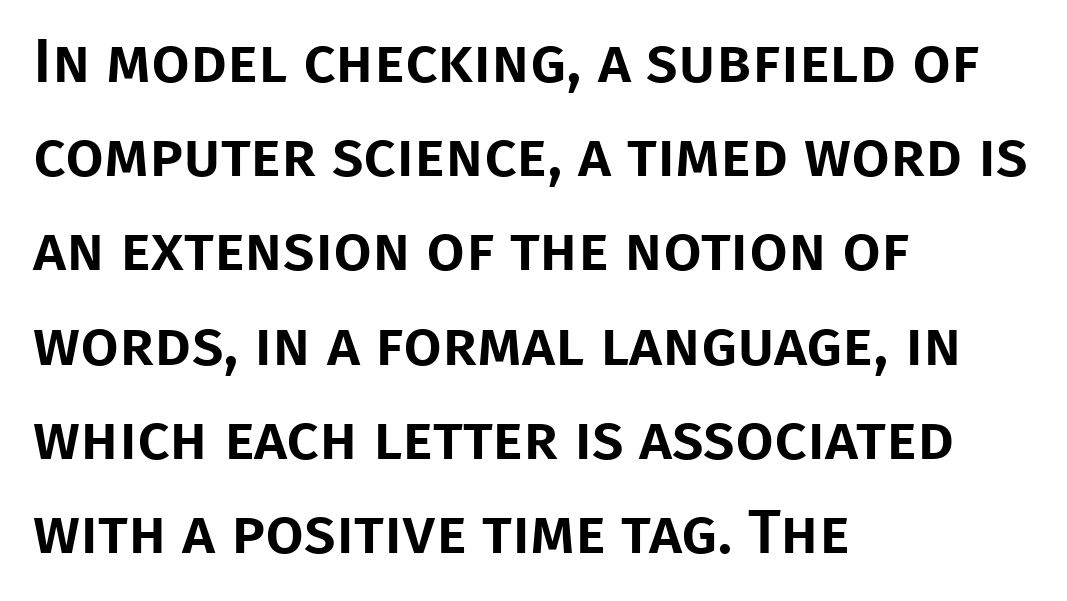
Q: Is the text italic (slanted)? A: No, it is upright.
Q: Is the typeface a serif or a sans-serif typeface? A: Sans-serif.
Q: Is the text underlined? A: No.
Q: How is the paragraph aligned? A: Left-aligned.
Q: Is the spacing between letters normal or unusually wide? A: Normal.
Q: Is the spacing between lines tight, normal or loose? A: Normal.
Q: Width (condensed, normal, or wide)? A: Normal.
Q: Stroke contrast? A: Low.
Q: x-height? A: Large.
Q: Monospaced? A: No.
